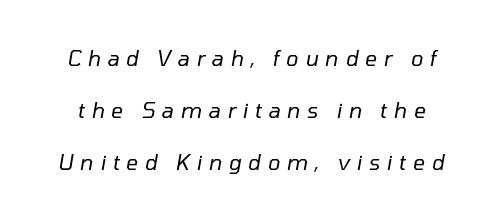
{"italic": "yes", "lean": "right", "slant_degrees": 10, "bold": "no", "underline": "no", "line_spacing": "loose", "line_spacing_ratio": 2.48, "letter_spacing": "wide", "letter_spacing_em": 0.32, "glyph_px": 21}
